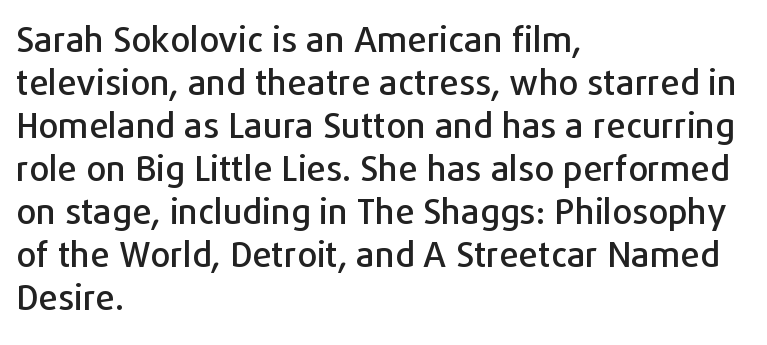
The image shows 35 px sans-serif type, upright; set left-aligned, line spacing 1.23x, normal letter spacing, not underlined; low stroke contrast and a medium x-height.
